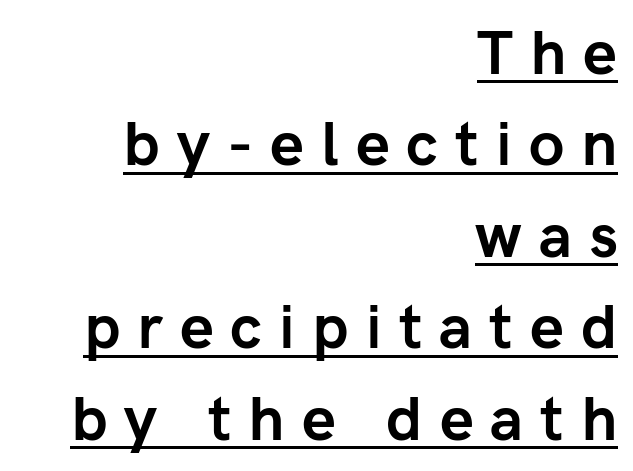
{"serif": "no", "italic": "no", "bold": "yes", "weight": "semibold", "width": "normal", "stroke_contrast": "low", "x_height": "medium", "monospaced": "no", "underline": "yes", "align": "right", "line_spacing": "normal", "line_spacing_ratio": 1.5, "letter_spacing": "wide", "letter_spacing_em": 0.28, "glyph_px": 61}
